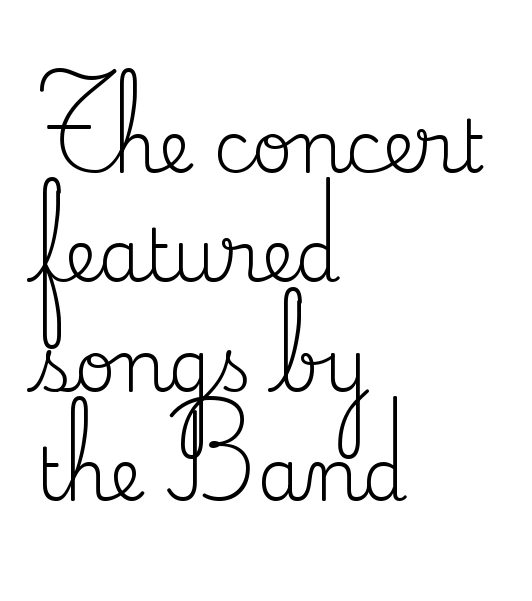
Posture: straight, roman, zero tilt. What kind of face is this? One with serifs. Compared with a typical body face, this is equally light or lighter still. Character widths vary here, with narrow letters taking less room than wide ones. Nothing unusual about the tracking: characters are spaced as the font intends. All the whitespace from short lines collects on the right.
